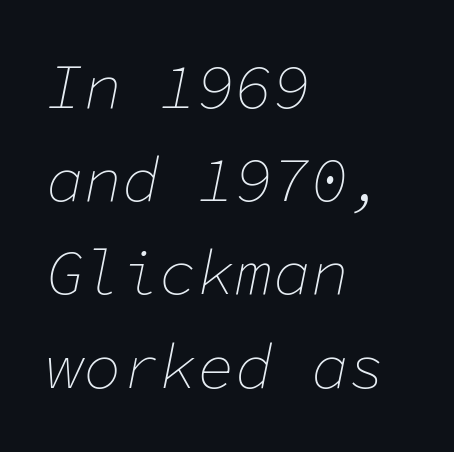
Q: Is the text bold? A: No.
Q: Is the text italic (slanted)? A: Yes, it leans right by about 11 degrees.
Q: Is the text underlined? A: No.
Q: How is the paragraph aligned? A: Left-aligned.
Q: Is the spacing between letters normal or unusually wide? A: Normal.
Q: Is the spacing between lines tight, normal or loose? A: Normal.
Q: Width (condensed, normal, or wide)? A: Normal.
Q: Stroke contrast? A: Low.
Q: x-height? A: Medium.
Q: Monospaced? A: Yes.
